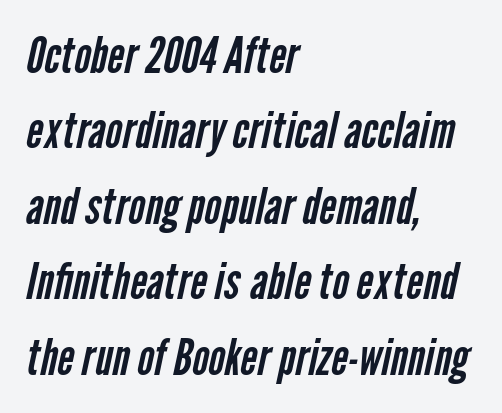
{"serif": "no", "bold": "no", "weight": "regular", "width": "condensed", "stroke_contrast": "low", "x_height": "medium", "monospaced": "no", "underline": "no", "align": "left", "line_spacing": "normal", "line_spacing_ratio": 1.48, "letter_spacing": "normal", "letter_spacing_em": 0.0, "glyph_px": 51}
